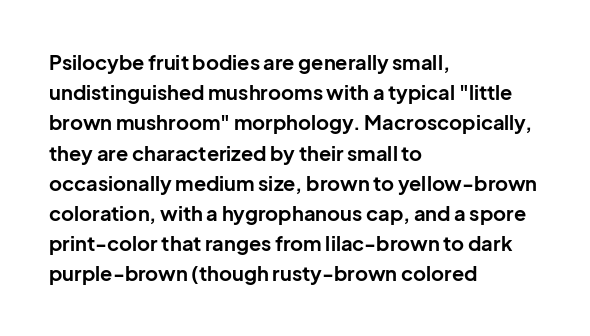
Q: Is the text bold? A: Yes.
Q: Is the text italic (slanted)? A: No, it is upright.
Q: Is the text underlined? A: No.
Q: How is the paragraph aligned? A: Left-aligned.
Q: Is the spacing between letters normal or unusually wide? A: Normal.
Q: Is the spacing between lines tight, normal or loose? A: Normal.
